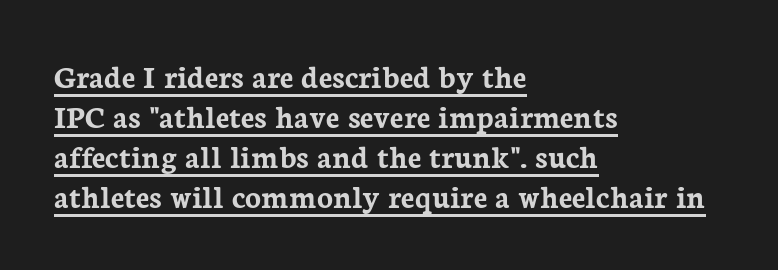
The image shows 33 px semibold serif type, upright; set left-aligned, line spacing 1.21x, normal letter spacing, underlined; low stroke contrast and a medium x-height.
